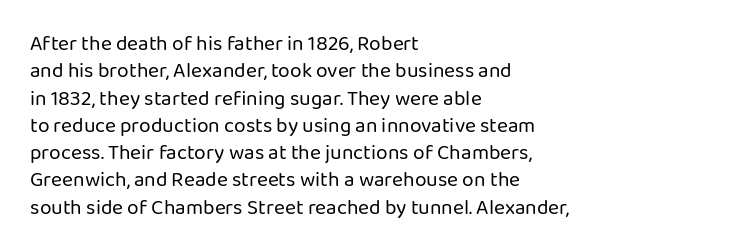
Q: Is the text bold? A: No.
Q: Is the text italic (slanted)? A: No, it is upright.
Q: Is the text underlined? A: No.
Q: How is the paragraph aligned? A: Left-aligned.
Q: Is the spacing between letters normal or unusually wide? A: Normal.
Q: Is the spacing between lines tight, normal or loose? A: Normal.
